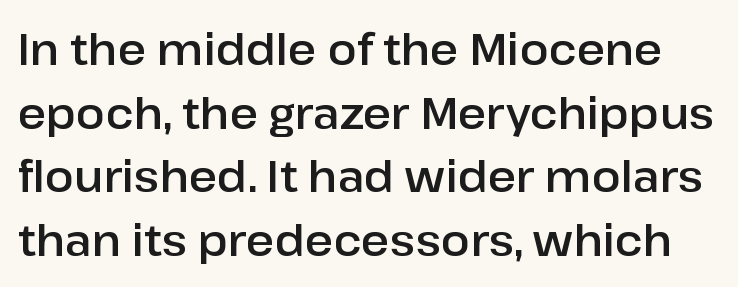
{"serif": "no", "italic": "no", "width": "normal", "stroke_contrast": "low", "x_height": "medium", "monospaced": "no", "underline": "no", "line_spacing": "normal", "line_spacing_ratio": 1.48, "letter_spacing": "normal", "letter_spacing_em": 0.0, "glyph_px": 43}
